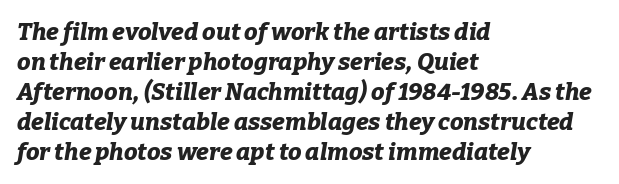
The block of text has a typical density, with ordinary space between rows. There is no visible air inserted between adjacent glyphs. The paragraph shown leans on its left margin. Bold? Absolutely — the strokes are thick and heavy. A bare baseline throughout the passage.
